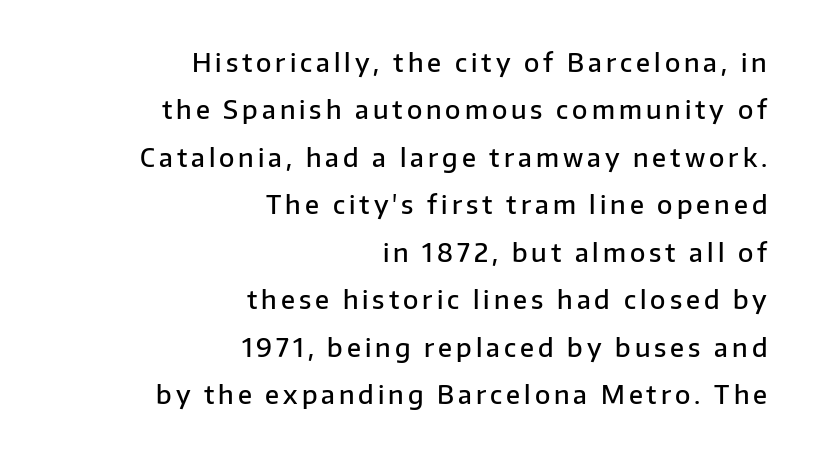
The image shows 25 px text type, upright; set right-aligned, loose line spacing (1.9x), not underlined.
